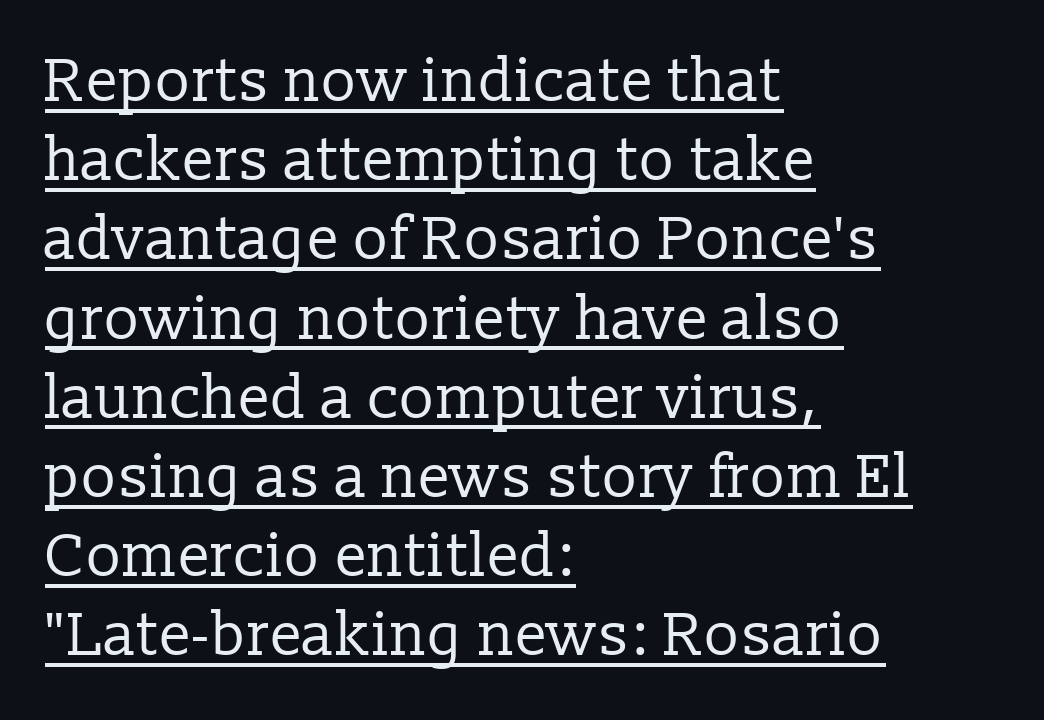
The image shows 60 px regular-weight serif type, upright; set left-aligned, normal line spacing (1.32x), normal letter spacing, underlined; low stroke contrast and a medium x-height.
